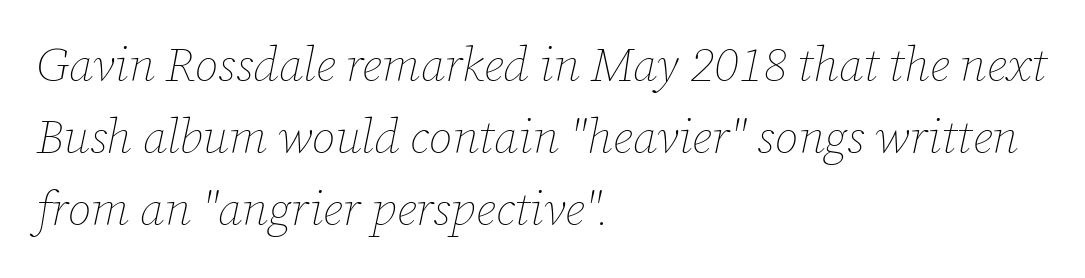
Q: Is the text bold? A: No.
Q: Is the text italic (slanted)? A: Yes, it leans right by about 12 degrees.
Q: Is the text underlined? A: No.
Q: How is the paragraph aligned? A: Left-aligned.
Q: Is the spacing between letters normal or unusually wide? A: Normal.
Q: Is the spacing between lines tight, normal or loose? A: Normal.
Q: Width (condensed, normal, or wide)? A: Normal.
Q: Stroke contrast? A: Low.
Q: x-height? A: Medium.
Q: Monospaced? A: No.
